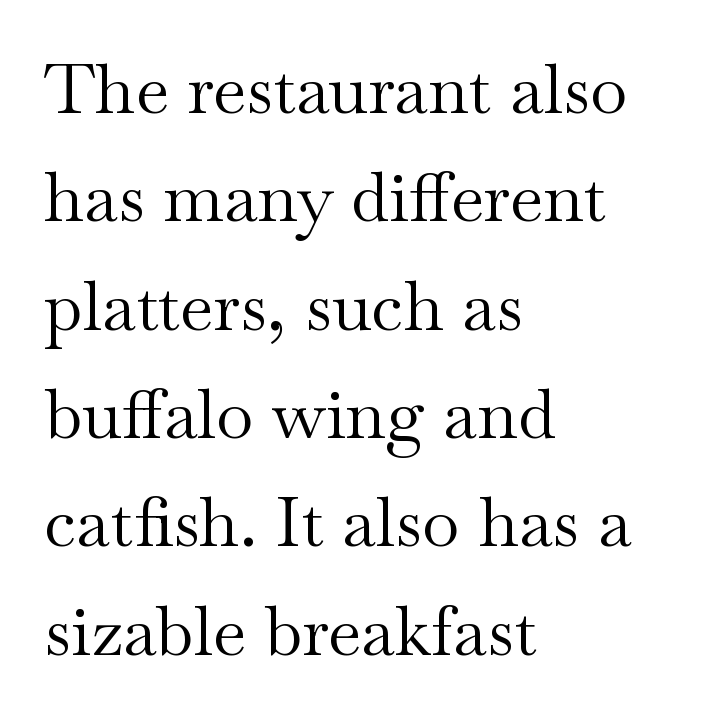
Q: Is the text bold? A: No.
Q: Is the text italic (slanted)? A: No, it is upright.
Q: Is the typeface a serif or a sans-serif typeface? A: Serif.
Q: Is the text underlined? A: No.
Q: How is the paragraph aligned? A: Left-aligned.
Q: Is the spacing between letters normal or unusually wide? A: Normal.
Q: Is the spacing between lines tight, normal or loose? A: Normal.
Q: Width (condensed, normal, or wide)? A: Wide.
Q: Stroke contrast? A: Medium.
Q: x-height? A: Small.
Q: Monospaced? A: No.
